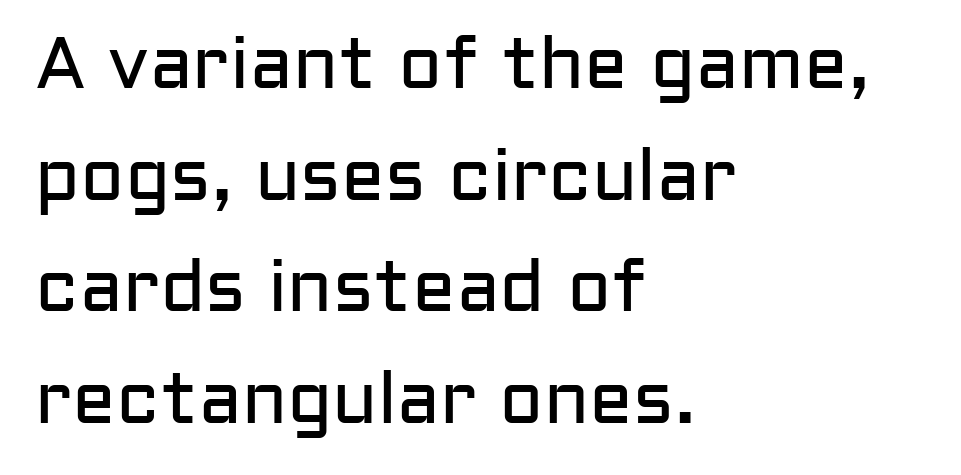
{"serif": "no", "italic": "no", "bold": "no", "weight": "regular", "width": "normal", "stroke_contrast": "low", "x_height": "medium", "monospaced": "no", "underline": "no", "align": "left", "line_spacing": "normal", "line_spacing_ratio": 1.53, "letter_spacing": "normal", "letter_spacing_em": 0.0, "glyph_px": 73}
